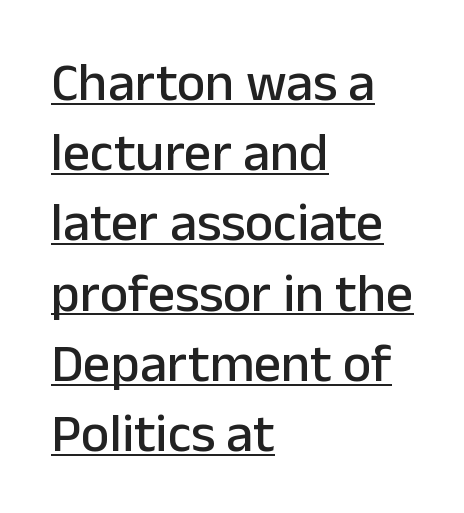
Q: Is the text italic (slanted)? A: No, it is upright.
Q: Is the typeface a serif or a sans-serif typeface? A: Sans-serif.
Q: Is the text underlined? A: Yes.
Q: How is the paragraph aligned? A: Left-aligned.
Q: Is the spacing between letters normal or unusually wide? A: Normal.
Q: Is the spacing between lines tight, normal or loose? A: Normal.
Q: Width (condensed, normal, or wide)? A: Normal.
Q: Stroke contrast? A: Low.
Q: x-height? A: Medium.
Q: Monospaced? A: No.
